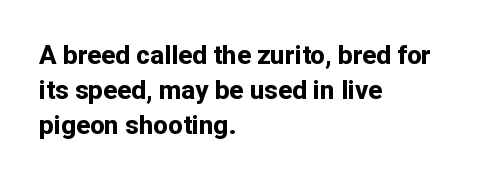
Q: Is the text bold? A: Yes.
Q: Is the text italic (slanted)? A: No, it is upright.
Q: Is the text underlined? A: No.
Q: How is the paragraph aligned? A: Left-aligned.
Q: Is the spacing between letters normal or unusually wide? A: Normal.
Q: Is the spacing between lines tight, normal or loose? A: Normal.
